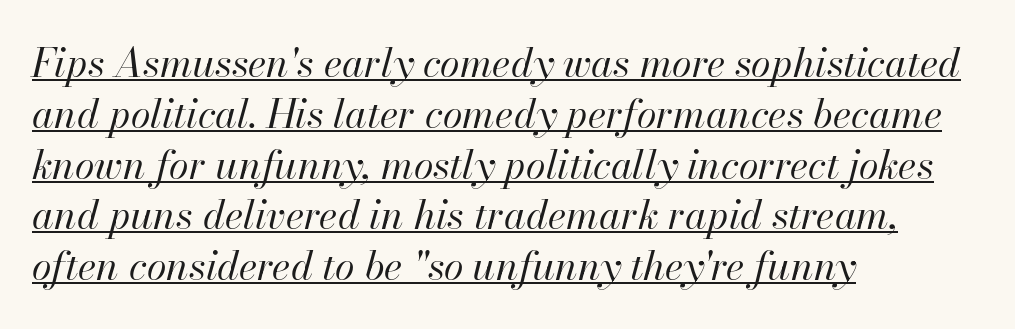
Descenders here cross a horizontal rule under the line. The passage shown leans; its letterforms are oblique. The typeface has the unassuming heft of standard copy or less. The paragraph has a hard left edge and a soft right edge.
